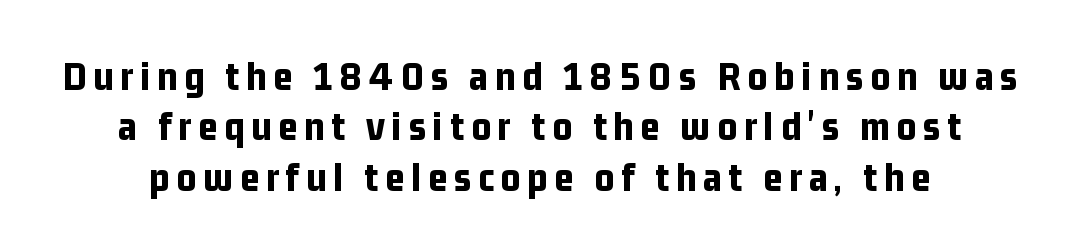
{"serif": "no", "italic": "no", "bold": "yes", "weight": "bold", "width": "condensed", "stroke_contrast": "low", "x_height": "medium", "monospaced": "no", "underline": "no", "line_spacing_ratio": 1.2, "glyph_px": 42}
